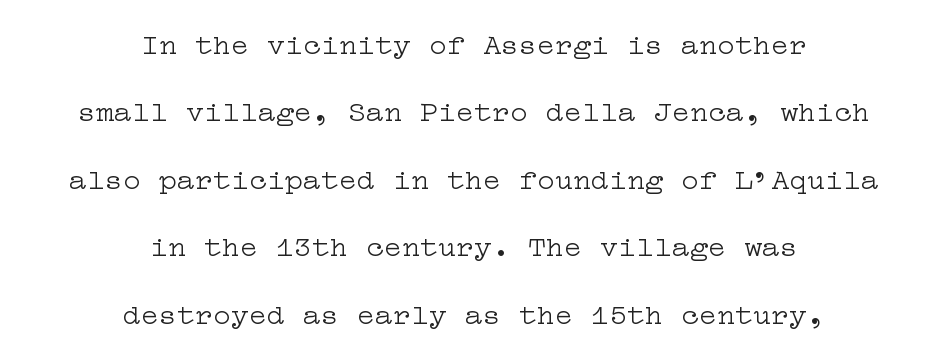
The image shows 30 px light, wide serif type, upright; set centered, loose line spacing (2.25x), normal letter spacing, not underlined; low stroke contrast and a medium x-height.
